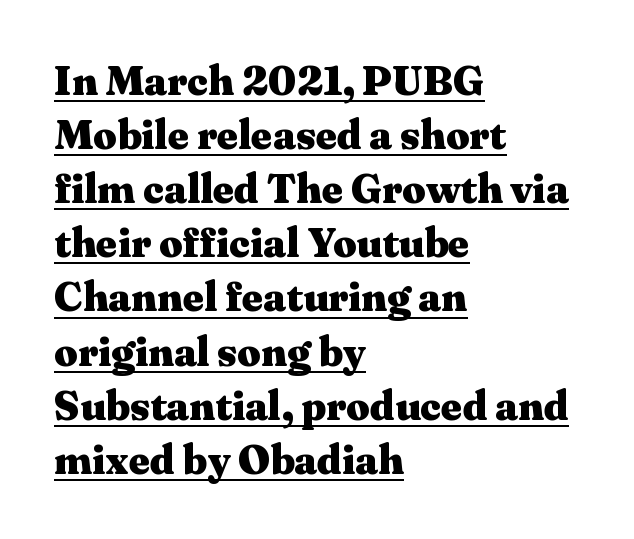
{"serif": "yes", "italic": "no", "bold": "yes", "weight": "heavy", "width": "wide", "stroke_contrast": "medium", "x_height": "medium", "monospaced": "no", "underline": "yes", "align": "left", "line_spacing": "normal", "line_spacing_ratio": 1.32, "letter_spacing": "normal", "letter_spacing_em": 0.0, "glyph_px": 41}
